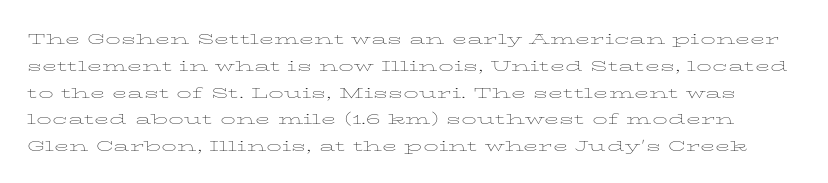
{"italic": "no", "bold": "no", "underline": "no", "line_spacing": "normal", "line_spacing_ratio": 1.34, "letter_spacing": "normal", "letter_spacing_em": 0.0, "glyph_px": 20}
